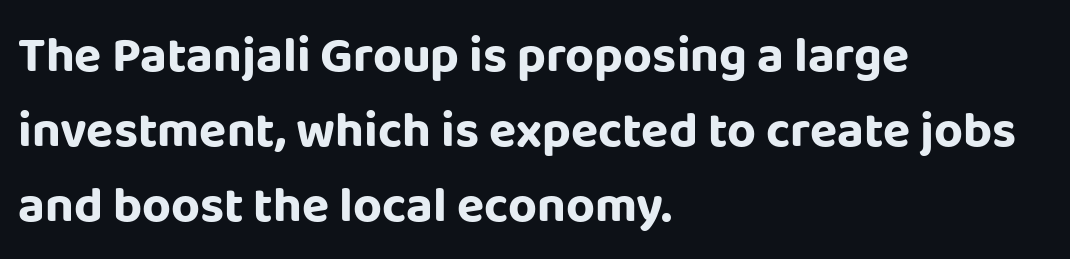
The image shows 50 px bold sans-serif type, upright; set left-aligned, normal line spacing (1.5x), normal letter spacing, not underlined; low stroke contrast and a large x-height.
